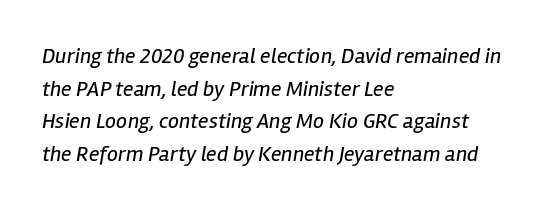
A typesetter would call this zero additional tracking. Caption: face not bold, strokes unweighted. Tall strokes in this sample are angled rather than plumb. The strip under each line holds only bare page. If you measured baseline to baseline, you'd find a middling distance.
